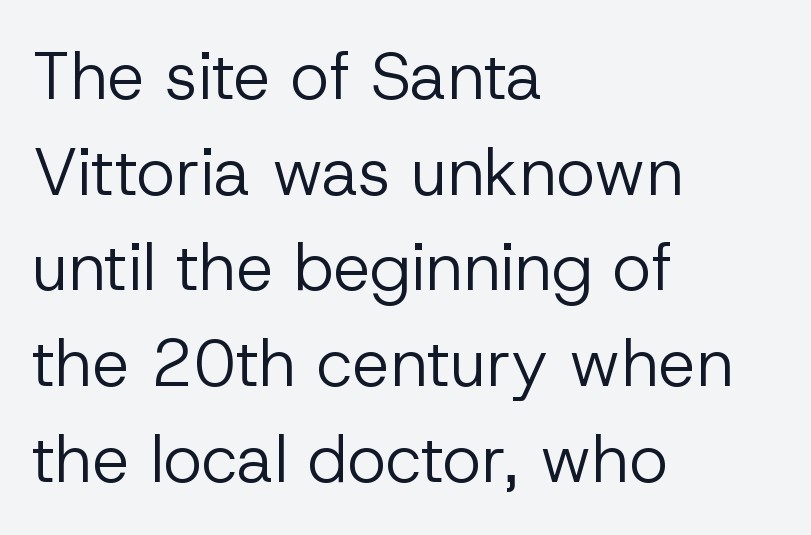
{"serif": "no", "italic": "no", "bold": "no", "weight": "regular", "width": "normal", "stroke_contrast": "low", "x_height": "medium", "monospaced": "no", "underline": "no", "align": "left", "line_spacing": "normal", "line_spacing_ratio": 1.45, "letter_spacing": "normal", "letter_spacing_em": 0.0, "glyph_px": 66}
